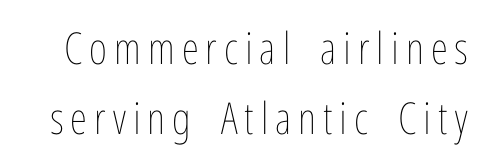
Q: Is the text bold? A: No.
Q: Is the text italic (slanted)? A: No, it is upright.
Q: Is the text underlined? A: No.
Q: Is the spacing between lines tight, normal or loose? A: Normal.
Q: Width (condensed, normal, or wide)? A: Condensed.
Q: Stroke contrast? A: Low.
Q: x-height? A: Medium.
Q: Monospaced? A: No.
